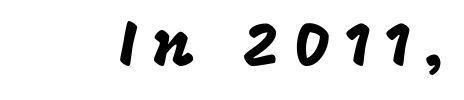
The image shows 64 px sans-serif type; set unusually wide letter spacing (+0.24 em), not underlined; low stroke contrast and a large x-height.
